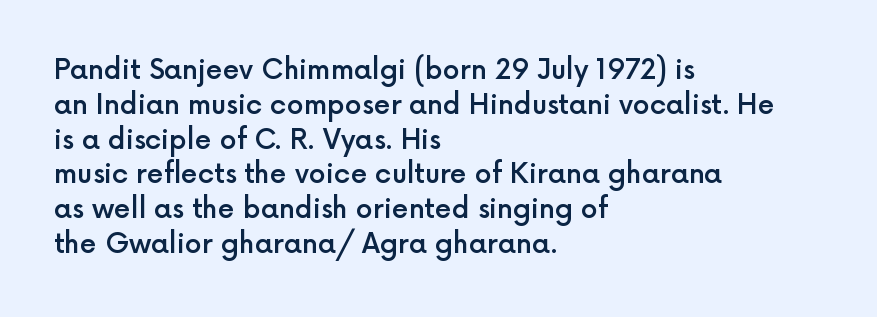
A bare baseline throughout the passage. A typesetter would mark this as roman, not italic. Leading: standard. Here the glyphs are tracked normally, forming tight word shapes.
